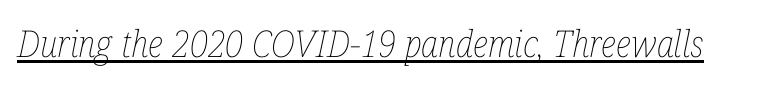
Q: Is the text bold? A: No.
Q: Is the text italic (slanted)? A: Yes, it leans right by about 12 degrees.
Q: Is the text underlined? A: Yes.
Q: Is the spacing between letters normal or unusually wide? A: Normal.
Q: Width (condensed, normal, or wide)? A: Condensed.
Q: Stroke contrast? A: Low.
Q: x-height? A: Medium.
Q: Monospaced? A: No.
